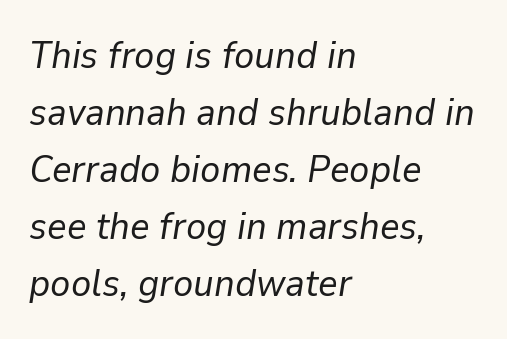
Q: Is the text bold? A: No.
Q: Is the text italic (slanted)? A: Yes, it leans right by about 9 degrees.
Q: Is the text underlined? A: No.
Q: How is the paragraph aligned? A: Left-aligned.
Q: Is the spacing between letters normal or unusually wide? A: Normal.
Q: Is the spacing between lines tight, normal or loose? A: Normal.
Q: Width (condensed, normal, or wide)? A: Normal.
Q: Stroke contrast? A: Low.
Q: x-height? A: Medium.
Q: Monospaced? A: No.
